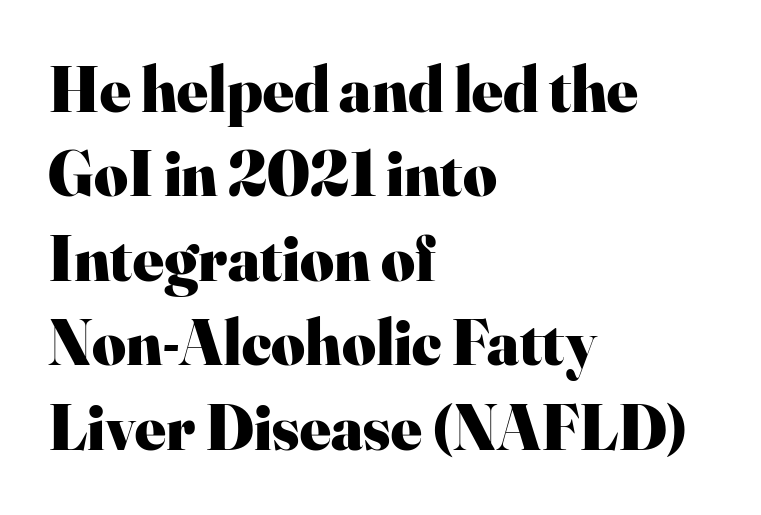
The image shows 65 px heavy serif type, upright; set left-aligned, normal line spacing (1.3x), normal letter spacing, not underlined; high stroke contrast and a small x-height.
